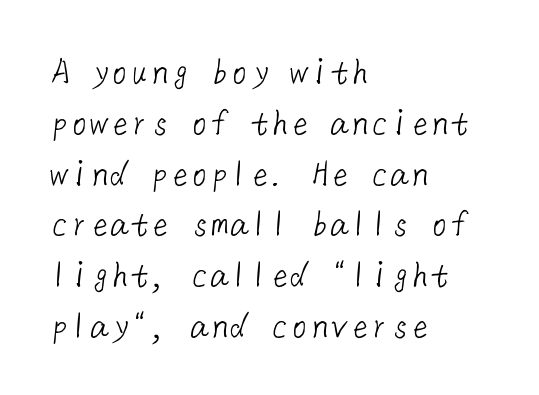
The image shows 40 px light sans-serif type; set left-aligned, normal line spacing (1.27x), normal letter spacing, not underlined; low stroke contrast and a medium x-height.
